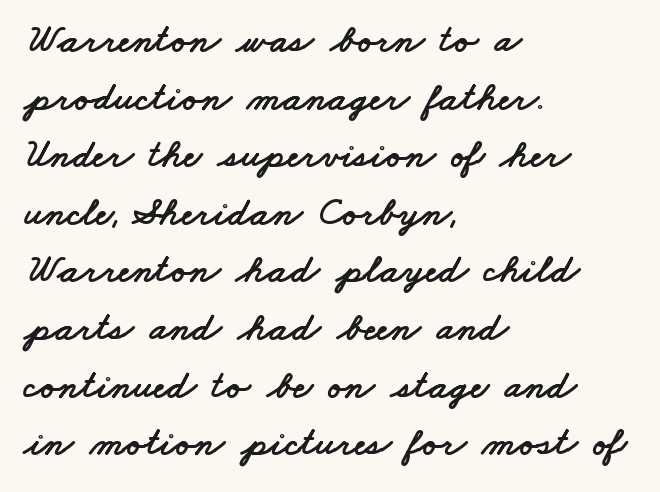
{"serif": "no", "width": "wide", "stroke_contrast": "low", "x_height": "small", "monospaced": "no", "underline": "no", "align": "left", "line_spacing": "normal", "line_spacing_ratio": 1.44, "letter_spacing": "normal", "letter_spacing_em": 0.0, "glyph_px": 40}
